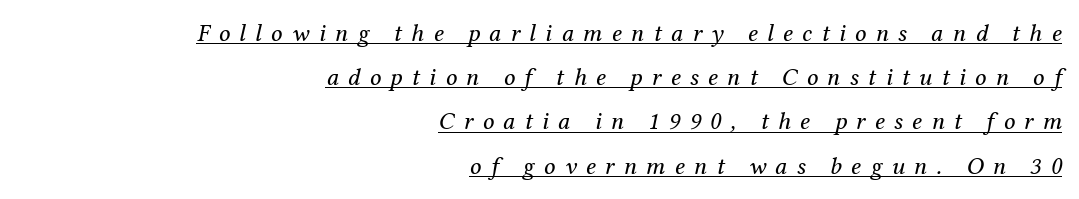
The letters are slanted; this is an italic face. Is this a heavy cut? Hardly; it is regular or lighter. Horizontally, the lines are justified to the trailing edge only. Underlined type. The type is letterspaced generously, with wide tracking.
